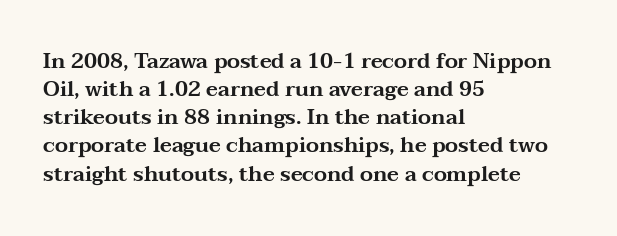
The image shows 21 px text type, upright; set left-aligned, normal line spacing (1.34x), normal letter spacing, not underlined.
